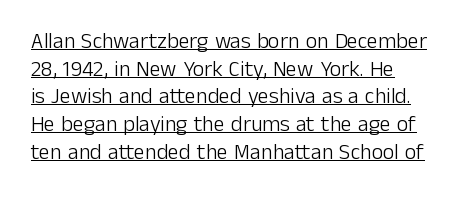
Q: Is the text bold? A: No.
Q: Is the text italic (slanted)? A: No, it is upright.
Q: Is the text underlined? A: Yes.
Q: How is the paragraph aligned? A: Left-aligned.
Q: Is the spacing between letters normal or unusually wide? A: Normal.
Q: Is the spacing between lines tight, normal or loose? A: Normal.
